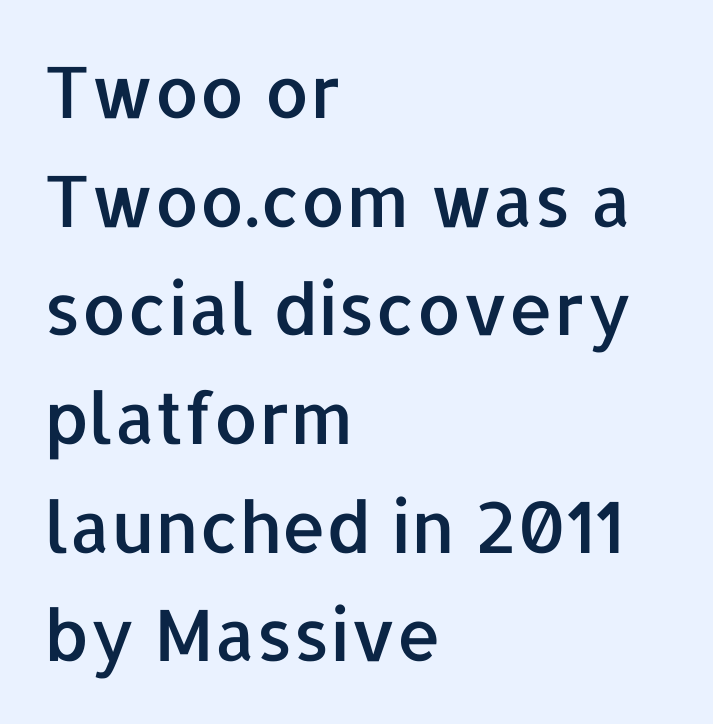
{"serif": "no", "italic": "no", "width": "normal", "stroke_contrast": "low", "x_height": "medium", "monospaced": "no", "underline": "no", "align": "left", "line_spacing": "normal", "line_spacing_ratio": 1.53, "letter_spacing": "normal", "letter_spacing_em": 0.0, "glyph_px": 71}
